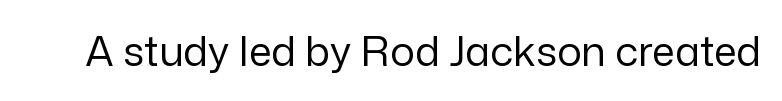
The strip under each line holds only bare page. Summary of weight: not heavy and not bold. Do the letters lean? They stand straight. A typesetter would call this zero additional tracking. Note: no serifs on the glyphs.
